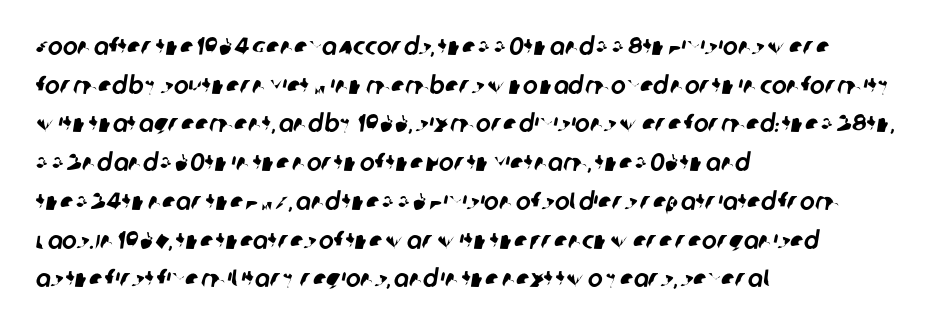
The image shows 25 px text type; set left-aligned, normal line spacing (1.55x), normal letter spacing, not underlined.
